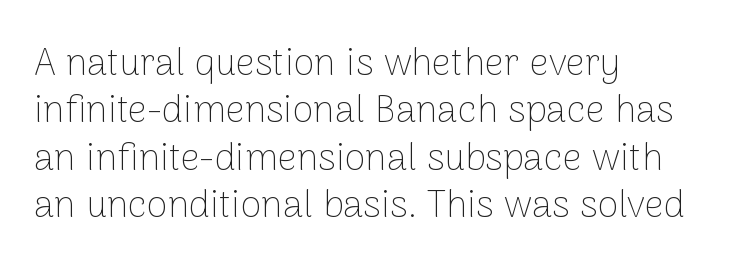
{"serif": "no", "italic": "no", "bold": "no", "weight": "thin", "width": "normal", "stroke_contrast": "low", "x_height": "medium", "monospaced": "no", "underline": "no", "align": "left", "line_spacing": "normal", "line_spacing_ratio": 1.25, "letter_spacing": "normal", "letter_spacing_em": 0.0, "glyph_px": 38}
